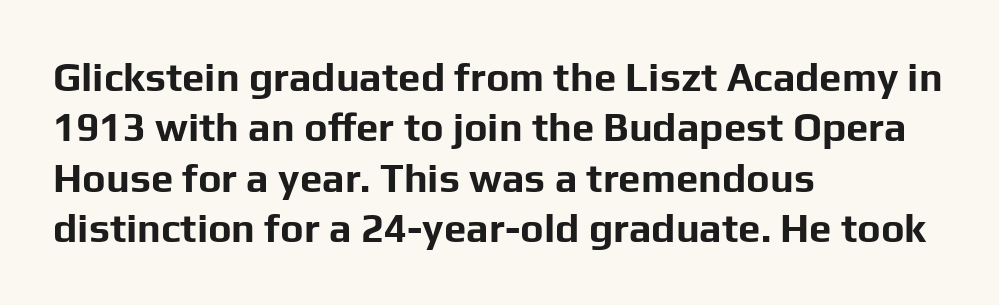
Q: Is the text bold? A: Yes.
Q: Is the text italic (slanted)? A: No, it is upright.
Q: Is the typeface a serif or a sans-serif typeface? A: Sans-serif.
Q: Is the text underlined? A: No.
Q: How is the paragraph aligned? A: Left-aligned.
Q: Is the spacing between letters normal or unusually wide? A: Normal.
Q: Is the spacing between lines tight, normal or loose? A: Normal.
Q: Width (condensed, normal, or wide)? A: Normal.
Q: Stroke contrast? A: Low.
Q: x-height? A: Medium.
Q: Monospaced? A: No.
